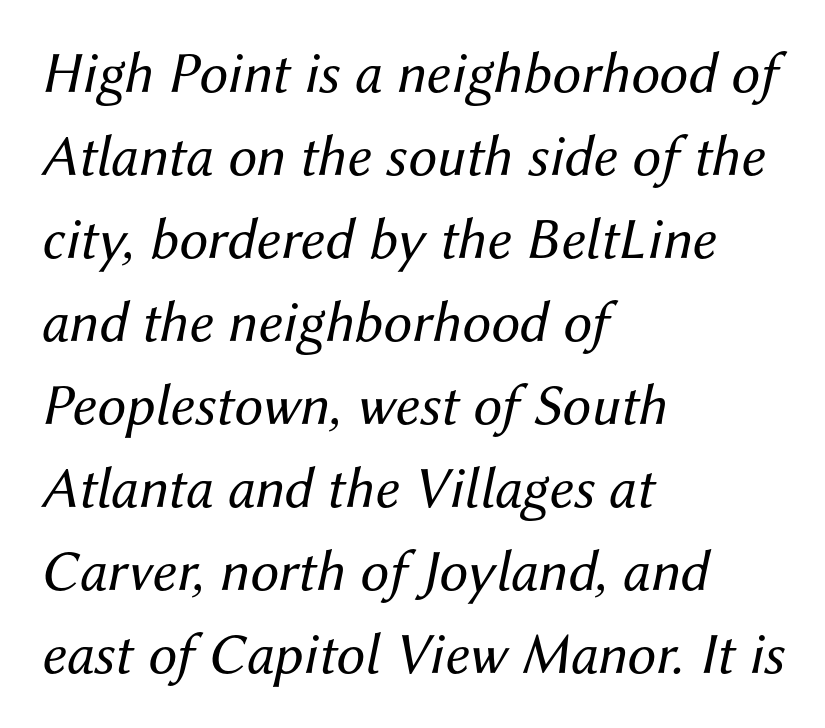
Q: Is the text bold? A: No.
Q: Is the text italic (slanted)? A: Yes, it leans right by about 12 degrees.
Q: Is the text underlined? A: No.
Q: How is the paragraph aligned? A: Left-aligned.
Q: Is the spacing between letters normal or unusually wide? A: Normal.
Q: Is the spacing between lines tight, normal or loose? A: Normal.
Q: Width (condensed, normal, or wide)? A: Normal.
Q: Stroke contrast? A: Medium.
Q: x-height? A: Medium.
Q: Monospaced? A: No.
